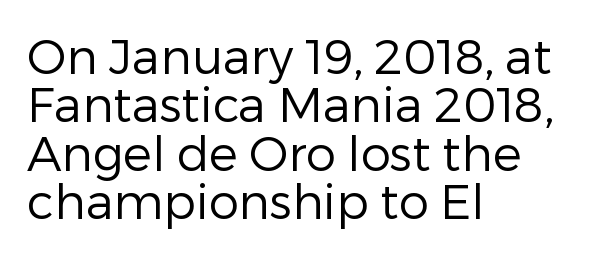
Q: Is the text bold? A: No.
Q: Is the text italic (slanted)? A: No, it is upright.
Q: Is the typeface a serif or a sans-serif typeface? A: Sans-serif.
Q: Is the text underlined? A: No.
Q: How is the paragraph aligned? A: Left-aligned.
Q: Is the spacing between letters normal or unusually wide? A: Normal.
Q: Is the spacing between lines tight, normal or loose? A: Tight.
Q: Width (condensed, normal, or wide)? A: Normal.
Q: Stroke contrast? A: Low.
Q: x-height? A: Medium.
Q: Monospaced? A: No.
